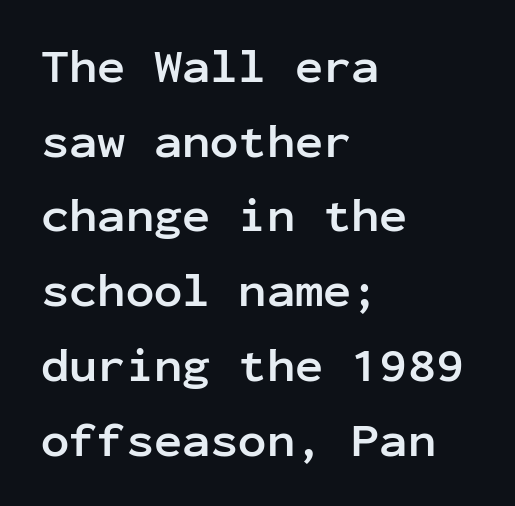
{"serif": "no", "italic": "no", "bold": "yes", "weight": "semibold", "width": "normal", "stroke_contrast": "low", "x_height": "medium", "monospaced": "yes", "underline": "no", "align": "left", "line_spacing": "normal", "line_spacing_ratio": 1.59, "letter_spacing": "normal", "letter_spacing_em": 0.0, "glyph_px": 47}
